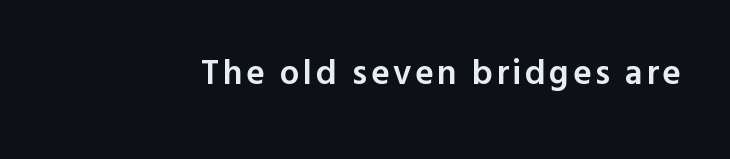
The image shows 35 px semibold sans-serif type, upright; set not underlined; a medium x-height.
